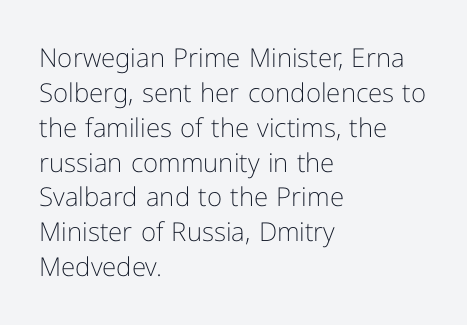
The strip under each line holds only bare page. Short note: letters normally spaced. The axis of the letterforms is exactly vertical. Line spacing here is normal. The rendering anchors every line to the left-hand side.
